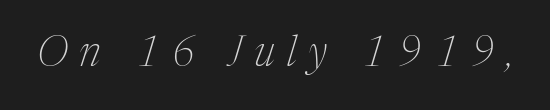
Q: Is the text bold? A: No.
Q: Is the text italic (slanted)? A: Yes, it leans right by about 17 degrees.
Q: Is the typeface a serif or a sans-serif typeface? A: Serif.
Q: Is the text underlined? A: No.
Q: Is the spacing between letters normal or unusually wide? A: Unusually wide.
Q: Width (condensed, normal, or wide)? A: Condensed.
Q: Stroke contrast? A: Medium.
Q: x-height? A: Medium.
Q: Monospaced? A: No.
